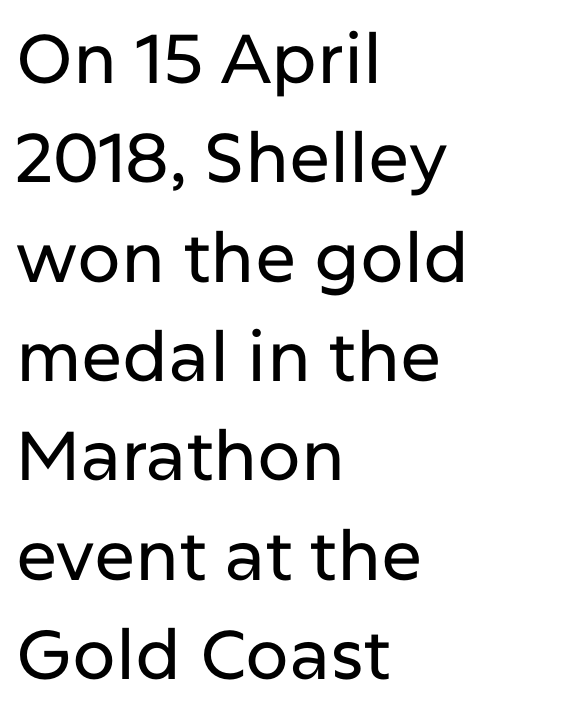
{"serif": "no", "italic": "no", "width": "normal", "stroke_contrast": "low", "x_height": "medium", "monospaced": "no", "underline": "no", "align": "left", "line_spacing": "normal", "line_spacing_ratio": 1.44, "letter_spacing": "normal", "letter_spacing_em": 0.0, "glyph_px": 69}
